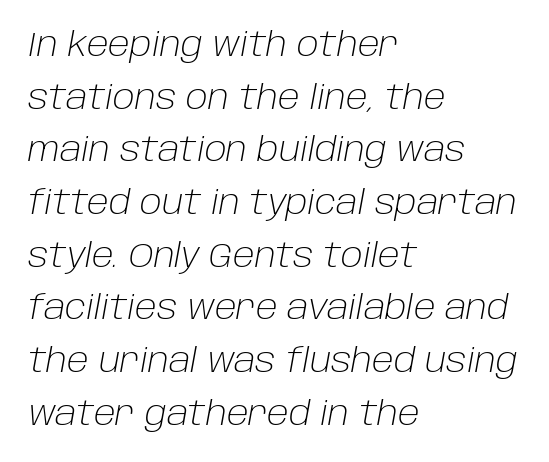
Q: Is the text bold? A: No.
Q: Is the text italic (slanted)? A: Yes, it leans right by about 10 degrees.
Q: Is the text underlined? A: No.
Q: How is the paragraph aligned? A: Left-aligned.
Q: Is the spacing between letters normal or unusually wide? A: Normal.
Q: Is the spacing between lines tight, normal or loose? A: Normal.
Q: Width (condensed, normal, or wide)? A: Normal.
Q: Stroke contrast? A: Low.
Q: x-height? A: Large.
Q: Monospaced? A: No.
